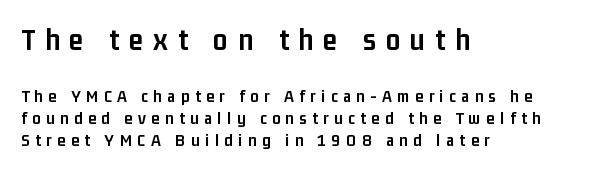
The image shows 32 px semibold, condensed sans-serif type, upright; set left-aligned, line spacing 1.23x, unusually wide letter spacing (+0.31 em), not underlined; the first (top) block is 1.78x larger; low stroke contrast and a medium x-height.
